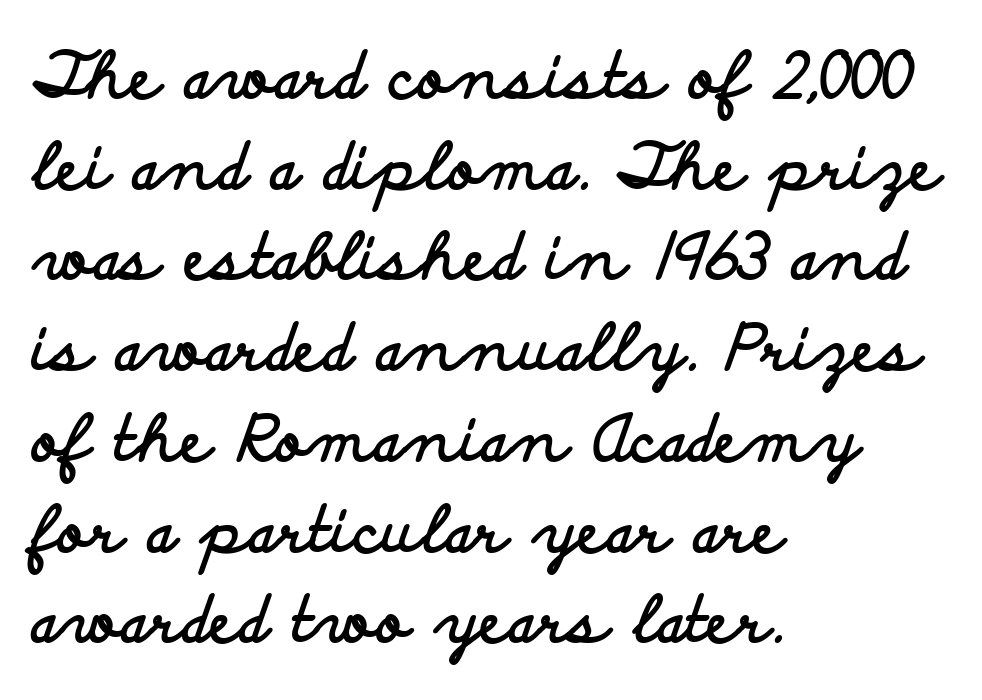
The gaps between neighbouring characters are ordinary and unremarkable. The lines sit at an ordinary, default distance from one another. Is the block centered? No — it sits flush against the left margin. The glyphs in this specimen are sans serif. Each glyph is drawn with heavy, bold strokes.
